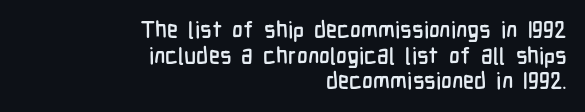
The image shows 23 px text type, upright; set right-aligned, tight line spacing (1.11x), normal letter spacing, not underlined.
